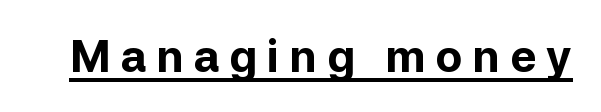
A typesetter would label this face a sans. Each letter keeps its own natural width here, so spacing adapts to shape. I'd describe the lettering as bold — thick and assertive. What decoration does the sample have? An underline.
